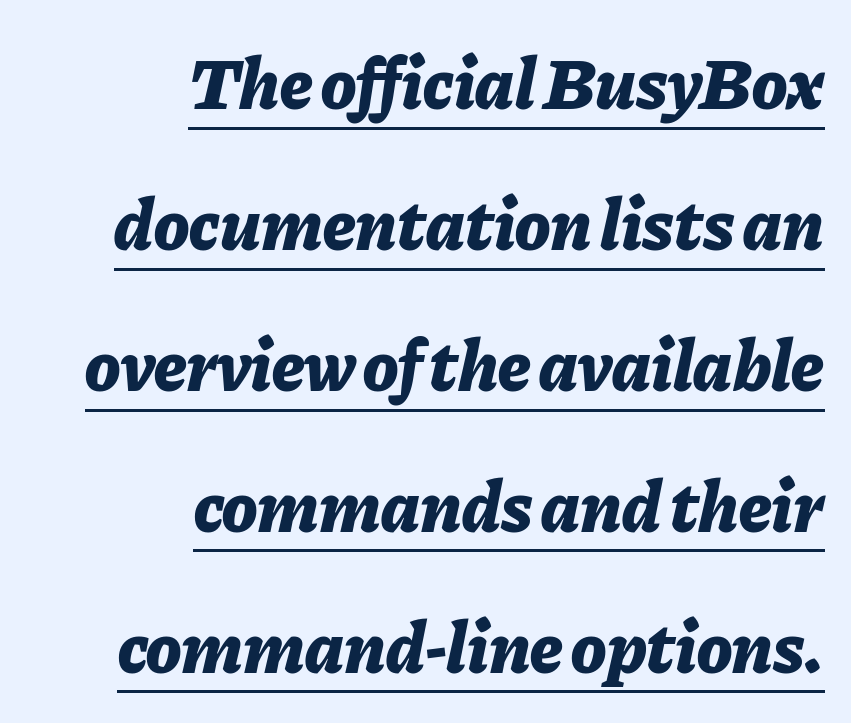
Tall strokes in this sample are angled rather than plumb. Honestly, the underline is the first thing you notice here. The passage shown is typed in a proportional face where columns would drift. A student would call this right alignment; a typographer would say flush right, rag left. There is no visible air inserted between adjacent glyphs.
